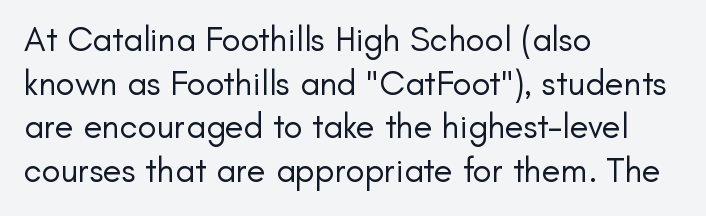
The image shows 35 px regular-weight sans-serif type, upright; set left-aligned, normal line spacing (1.25x), normal letter spacing, not underlined; low stroke contrast and a small x-height.
